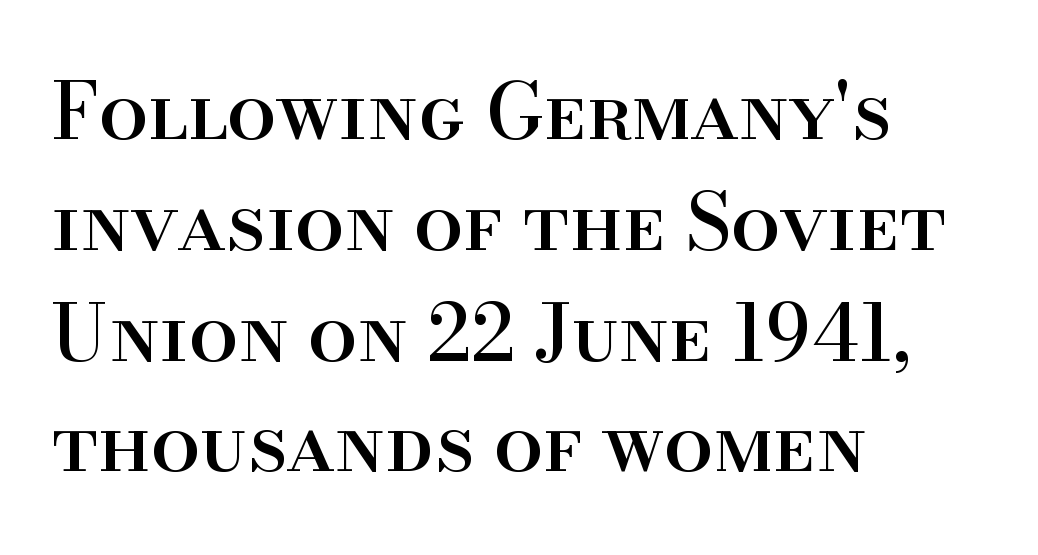
The image shows 78 px serif type, upright; set left-aligned, normal line spacing (1.42x), normal letter spacing, not underlined; high stroke contrast and a small x-height.
